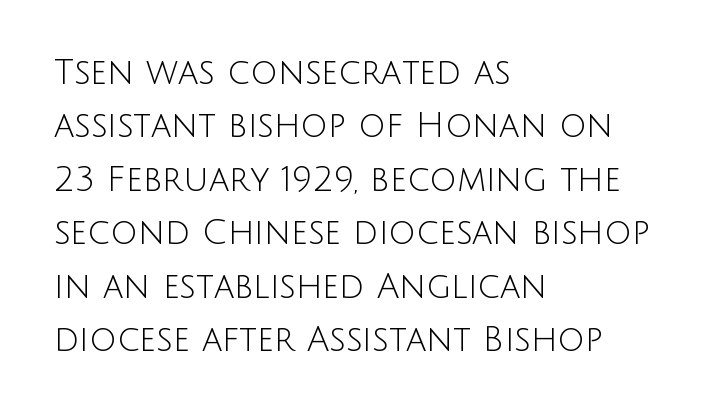
The typesetting does not lean heavy: it is not bold. Nothing sits at the stroke ends, so this counts as sans-serif. Do the characters align in a grid? No, the font is proportional. A typesetter would mark this as roman, not italic. Is the block centered? No — it sits flush against the left margin. Inter-character spacing is left at the font's built-in metrics.
